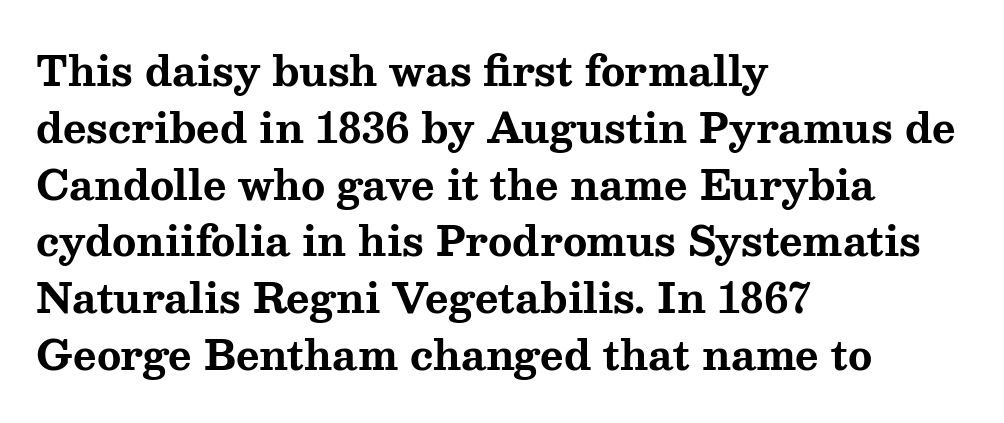
The image shows 40 px bold, wide serif type, upright; set left-aligned, normal line spacing (1.42x), normal letter spacing, not underlined; medium stroke contrast and a medium x-height.
